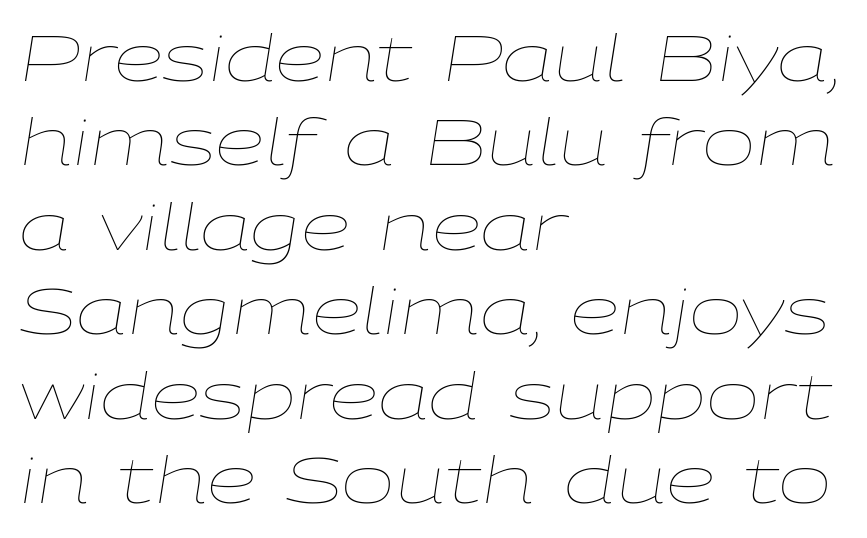
{"italic": "yes", "lean": "right", "slant_degrees": 9, "bold": "no", "weight": "thin", "width": "wide", "stroke_contrast": "low", "x_height": "medium", "monospaced": "no", "underline": "no", "align": "left", "line_spacing": "normal", "line_spacing_ratio": 1.32, "letter_spacing": "normal", "letter_spacing_em": 0.0, "glyph_px": 64}
